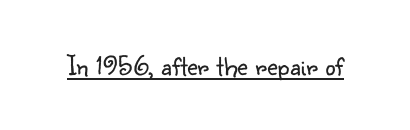
Q: Is the text bold? A: No.
Q: Is the text italic (slanted)? A: No, it is upright.
Q: Is the typeface a serif or a sans-serif typeface? A: Sans-serif.
Q: Is the text underlined? A: Yes.
Q: Is the spacing between letters normal or unusually wide? A: Normal.
Q: Width (condensed, normal, or wide)? A: Normal.
Q: Stroke contrast? A: Low.
Q: x-height? A: Small.
Q: Monospaced? A: No.
